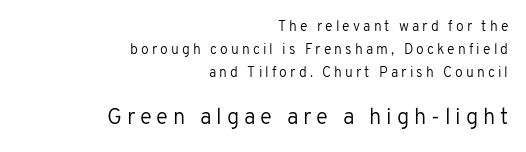
{"italic": "no", "bold": "no", "underline": "no", "align": "right", "line_spacing": "normal", "line_spacing_ratio": 1.64, "letter_spacing": "wide", "letter_spacing_em": 0.22, "larger_block": "second", "size_ratio": 1.57, "glyph_px": 22}
